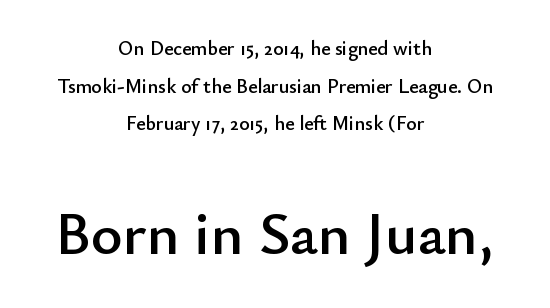
Unlike italic type, these characters show no tilt at all. Compared with a flush-left layout, this one balances lines on the center instead. Underlining? Definitely not there. Classification — sans serif. The more generous point size was reserved for the lower chunk. No extra tracking has been applied to these lines.
